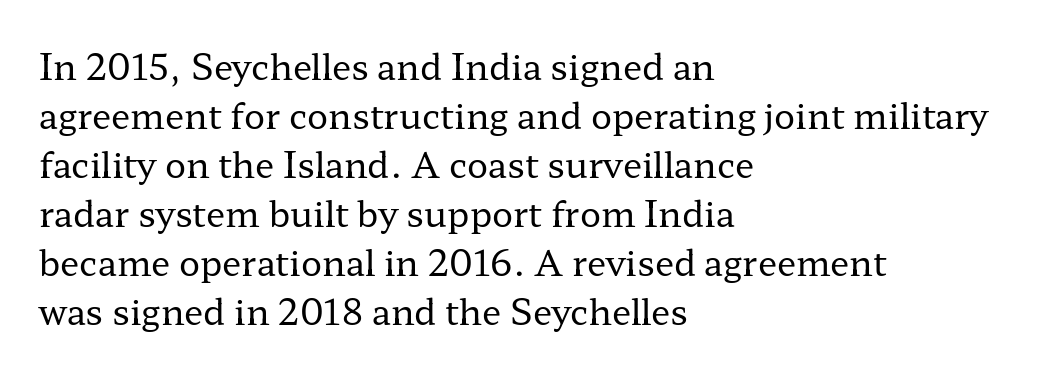
{"serif": "yes", "italic": "no", "bold": "no", "weight": "regular", "width": "wide", "stroke_contrast": "low", "x_height": "medium", "monospaced": "no", "underline": "no", "align": "left", "line_spacing": "normal", "line_spacing_ratio": 1.4, "letter_spacing": "normal", "letter_spacing_em": 0.0, "glyph_px": 35}
